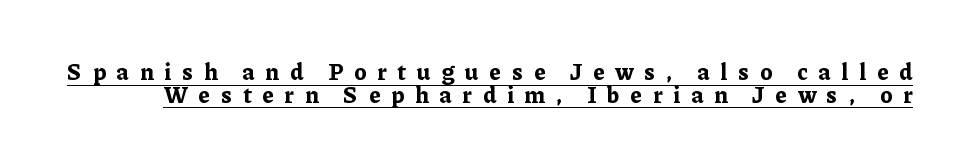
{"italic": "no", "bold": "yes", "underline": "yes", "line_spacing": "tight", "line_spacing_ratio": 0.98, "letter_spacing": "wide", "letter_spacing_em": 0.48, "glyph_px": 23}
